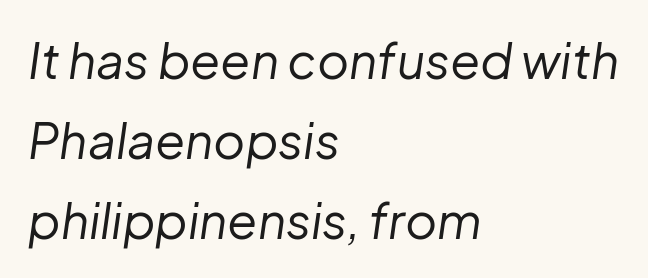
Q: Is the text bold? A: No.
Q: Is the text italic (slanted)? A: Yes, it leans right by about 8 degrees.
Q: Is the text underlined? A: No.
Q: How is the paragraph aligned? A: Left-aligned.
Q: Is the spacing between letters normal or unusually wide? A: Normal.
Q: Is the spacing between lines tight, normal or loose? A: Normal.
Q: Width (condensed, normal, or wide)? A: Normal.
Q: Stroke contrast? A: Low.
Q: x-height? A: Medium.
Q: Monospaced? A: No.
